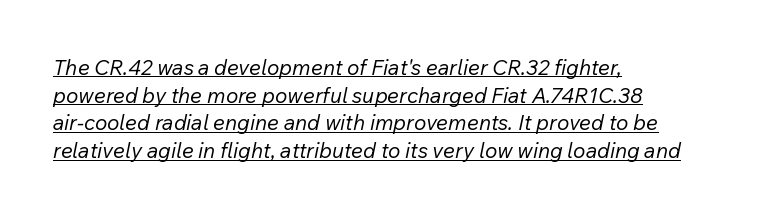
The leading is moderate, giving the passage an even texture. In terms of letterspacing, this is plain default setting. Notice how the stems are inclined rather than vertical — that's the hallmark of italics. The lines in this sample share a left origin and differ only in where they stop. Check the space under the baseline: a stroke is drawn there.
